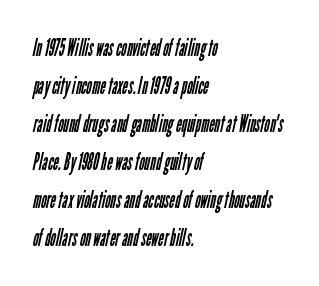
Q: Is the text bold? A: No.
Q: Is the text underlined? A: No.
Q: How is the paragraph aligned? A: Left-aligned.
Q: Is the spacing between letters normal or unusually wide? A: Normal.
Q: Is the spacing between lines tight, normal or loose? A: Normal.
